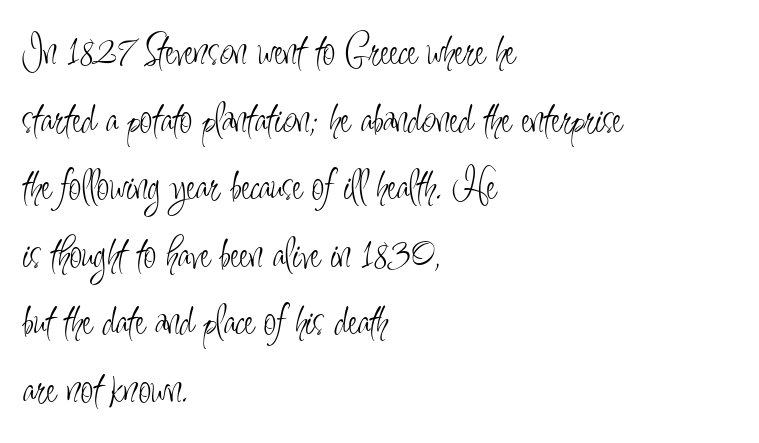
{"serif": "no", "bold": "no", "weight": "light", "width": "condensed", "stroke_contrast": "low", "x_height": "small", "monospaced": "no", "underline": "no", "align": "left", "line_spacing": "normal", "line_spacing_ratio": 1.47, "letter_spacing": "normal", "letter_spacing_em": 0.0, "glyph_px": 46}
